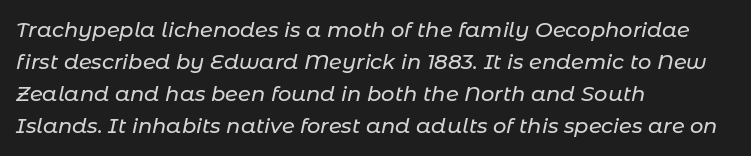
The image shows 21 px text type, italic (leaning right); set left-aligned, normal line spacing (1.53x), normal letter spacing, not underlined.
